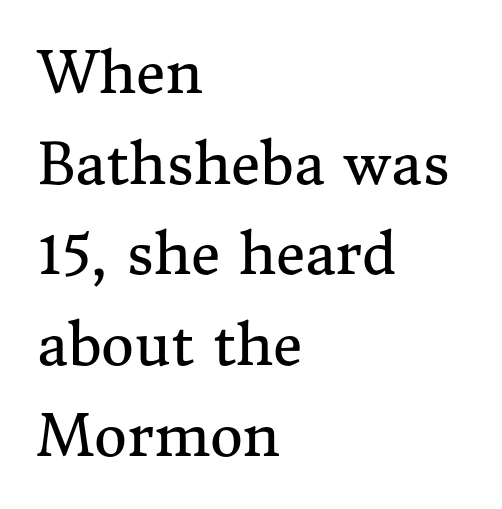
Q: Is the text bold? A: No.
Q: Is the text italic (slanted)? A: No, it is upright.
Q: Is the typeface a serif or a sans-serif typeface? A: Serif.
Q: Is the text underlined? A: No.
Q: How is the paragraph aligned? A: Left-aligned.
Q: Is the spacing between letters normal or unusually wide? A: Normal.
Q: Is the spacing between lines tight, normal or loose? A: Normal.
Q: Width (condensed, normal, or wide)? A: Normal.
Q: Stroke contrast? A: Medium.
Q: x-height? A: Medium.
Q: Monospaced? A: No.
